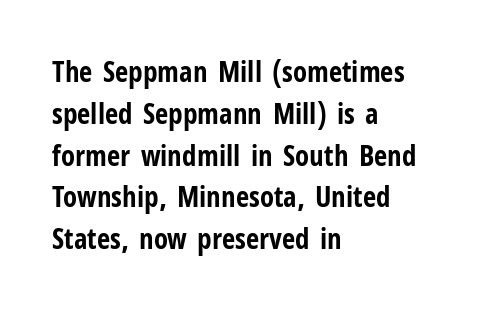
Q: Is the text bold? A: Yes.
Q: Is the text italic (slanted)? A: No, it is upright.
Q: Is the typeface a serif or a sans-serif typeface? A: Sans-serif.
Q: Is the text underlined? A: No.
Q: How is the paragraph aligned? A: Left-aligned.
Q: Is the spacing between letters normal or unusually wide? A: Normal.
Q: Is the spacing between lines tight, normal or loose? A: Normal.
Q: Width (condensed, normal, or wide)? A: Condensed.
Q: Stroke contrast? A: Low.
Q: x-height? A: Medium.
Q: Monospaced? A: No.
